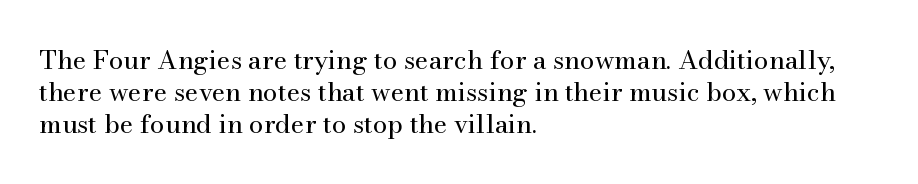
{"italic": "no", "bold": "no", "underline": "no", "align": "left", "line_spacing_ratio": 1.24, "letter_spacing": "normal", "letter_spacing_em": 0.0, "glyph_px": 26}
